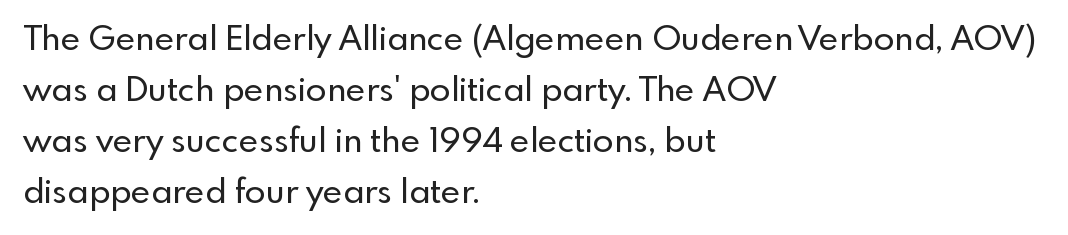
Interline gaps are of average width in this sample. The glyphs are unaccompanied by any horizontal stroke below them. One-word summary of the alignment: left. The line texture is even and compact thanks to regular tracking.
